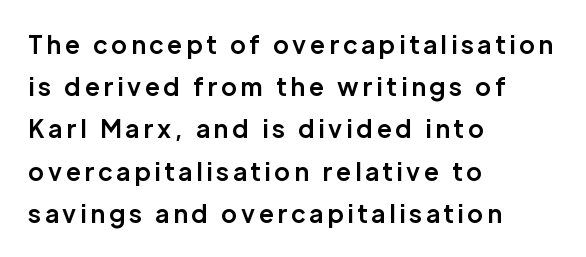
The image shows 24 px bold type, upright; set left-aligned, line spacing 1.76x, not underlined.
